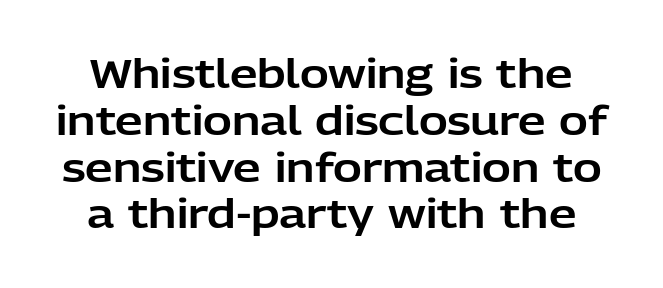
This sample has the flowing, uneven cadence of proportional lettering. Has an underline been added? It has not. This rendering leaves character spacing at its baseline value. This is roman type, the default non-slanted kind. Classification — sans serif.
